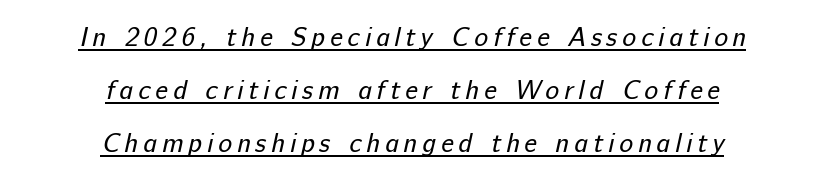
The line-height multiplier appears high, well above default. Has an underline been added? It has. No heavy texture on the line: the type isn't bold. The lines in this sample share a center point and differ in where they start and stop.
